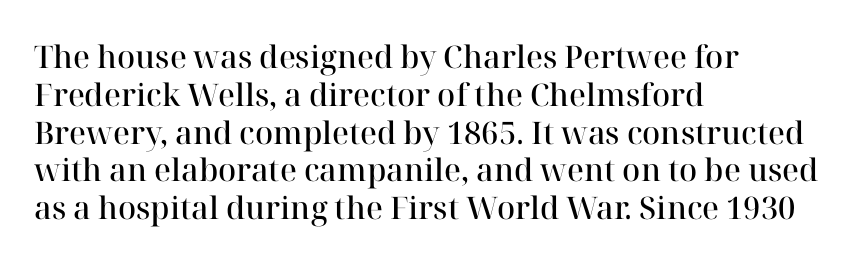
Q: Is the text bold? A: Semi-bold.
Q: Is the text italic (slanted)? A: No, it is upright.
Q: Is the typeface a serif or a sans-serif typeface? A: Serif.
Q: Is the text underlined? A: No.
Q: How is the paragraph aligned? A: Left-aligned.
Q: Is the spacing between letters normal or unusually wide? A: Normal.
Q: Width (condensed, normal, or wide)? A: Normal.
Q: Stroke contrast? A: High.
Q: x-height? A: Medium.
Q: Monospaced? A: No.
